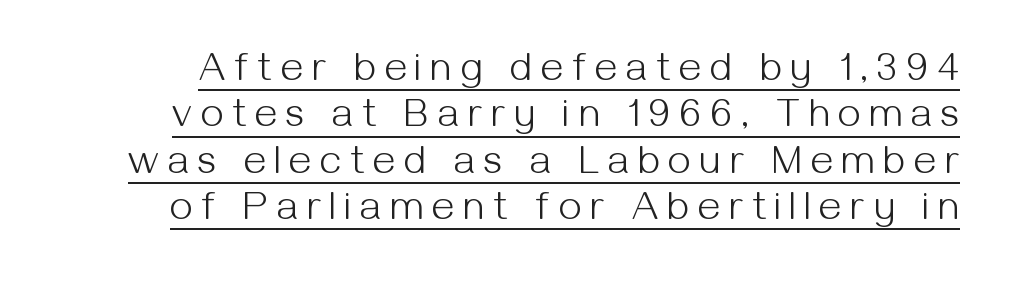
{"serif": "no", "italic": "no", "bold": "no", "weight": "light", "width": "normal", "stroke_contrast": "medium", "x_height": "medium", "monospaced": "no", "underline": "yes", "line_spacing_ratio": 1.16, "letter_spacing": "wide", "letter_spacing_em": 0.23, "glyph_px": 40}
